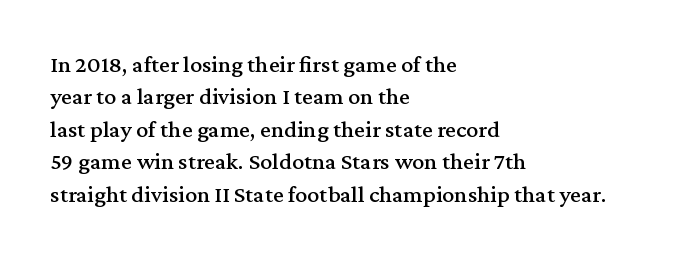
The image shows 24 px text type, upright; set left-aligned, normal line spacing (1.35x), normal letter spacing, not underlined.
